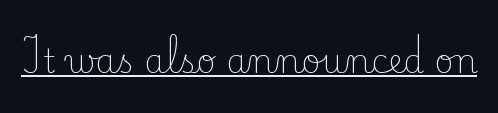
The image shows 33 px light serif type, upright; set normal letter spacing, underlined; low stroke contrast and a small x-height.
